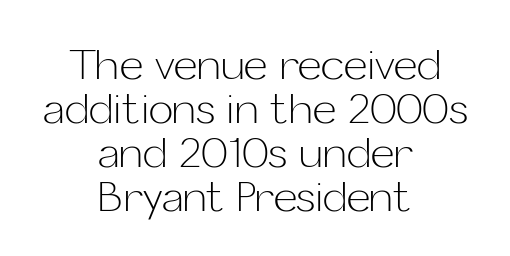
Q: Is the text bold? A: No.
Q: Is the text italic (slanted)? A: No, it is upright.
Q: Is the typeface a serif or a sans-serif typeface? A: Sans-serif.
Q: Is the text underlined? A: No.
Q: How is the paragraph aligned? A: Centered.
Q: Is the spacing between letters normal or unusually wide? A: Normal.
Q: Is the spacing between lines tight, normal or loose? A: Tight.
Q: Width (condensed, normal, or wide)? A: Normal.
Q: Stroke contrast? A: Low.
Q: x-height? A: Medium.
Q: Monospaced? A: No.
